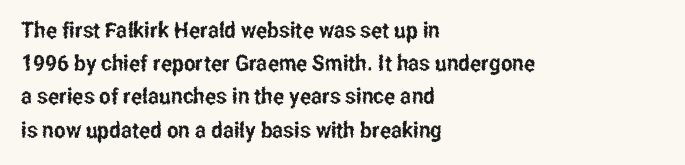
{"italic": "no", "underline": "no", "align": "left", "line_spacing": "normal", "line_spacing_ratio": 1.51, "letter_spacing": "normal", "letter_spacing_em": 0.0, "glyph_px": 22}
